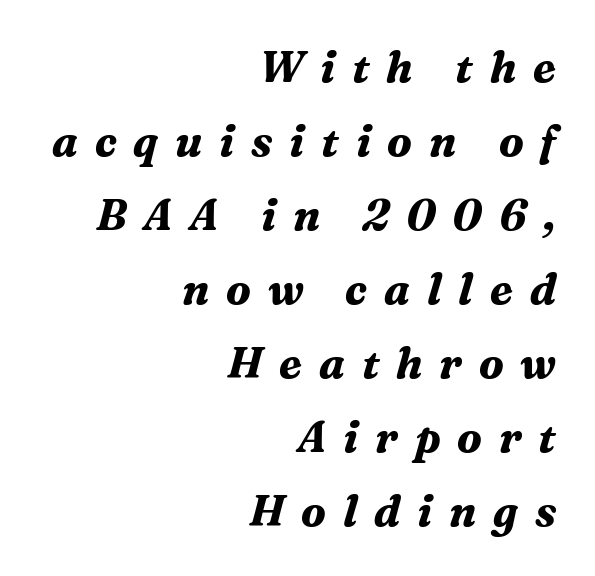
The font family rendered here belongs to the serif group. Strokes here are thick enough to call this a true bold. The paragraph shown leans on its right margin. Unmarked baselines from the first word to the last.
